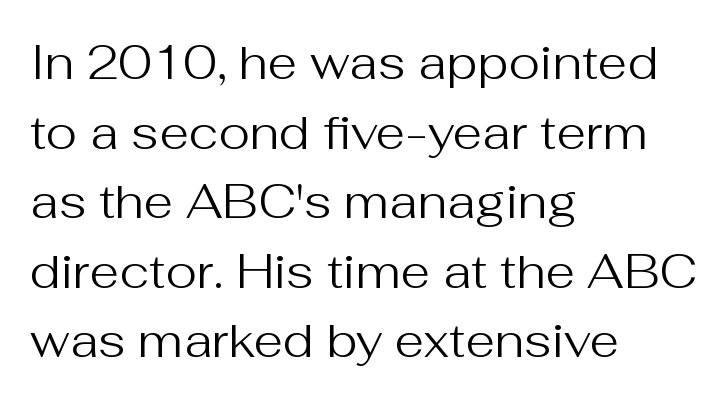
{"serif": "no", "italic": "no", "bold": "no", "weight": "regular", "width": "normal", "stroke_contrast": "medium", "x_height": "medium", "monospaced": "no", "underline": "no", "align": "left", "line_spacing": "normal", "line_spacing_ratio": 1.45, "letter_spacing": "normal", "letter_spacing_em": 0.0, "glyph_px": 48}
